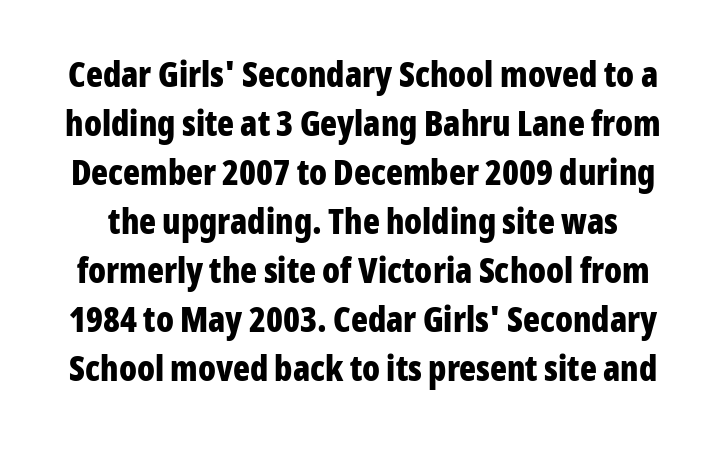
{"serif": "no", "italic": "no", "bold": "yes", "weight": "bold", "width": "condensed", "stroke_contrast": "low", "x_height": "medium", "monospaced": "no", "underline": "no", "line_spacing": "normal", "line_spacing_ratio": 1.4, "letter_spacing": "normal", "letter_spacing_em": 0.0, "glyph_px": 35}
